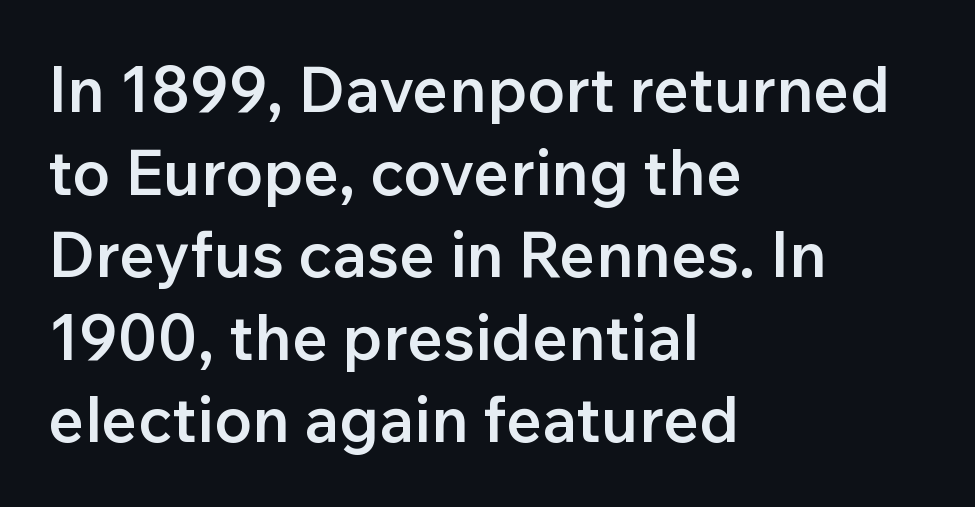
Q: Is the text bold? A: Semi-bold.
Q: Is the text italic (slanted)? A: No, it is upright.
Q: Is the typeface a serif or a sans-serif typeface? A: Sans-serif.
Q: Is the text underlined? A: No.
Q: How is the paragraph aligned? A: Left-aligned.
Q: Is the spacing between letters normal or unusually wide? A: Normal.
Q: Is the spacing between lines tight, normal or loose? A: Normal.
Q: Width (condensed, normal, or wide)? A: Normal.
Q: Stroke contrast? A: Low.
Q: x-height? A: Medium.
Q: Monospaced? A: No.
